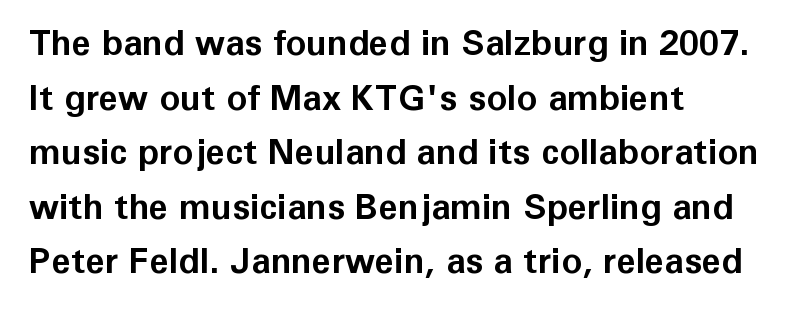
Students, this is bold: see how much ink each stroke carries. Type style note: lacks serifs. Quick note: interline space is typical. Just letters on the line, the space beneath them empty. Between one letter and the next there's only the usual sliver of space. This sample has the flowing, uneven cadence of proportional lettering.
